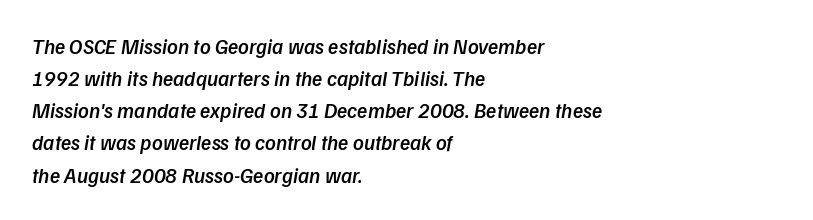
The image shows 21 px text type; set left-aligned, normal line spacing (1.53x), normal letter spacing, not underlined.
